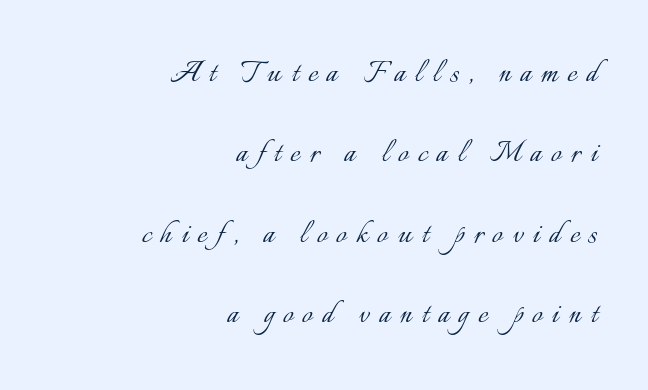
The setting favours the right margin, as signatures and pull-quotes sometimes do. Tracking value appears strongly positive — letters spread wide. You could fit nearly another row in the gap between these rows. Summary of weight: not heavy and not bold.
